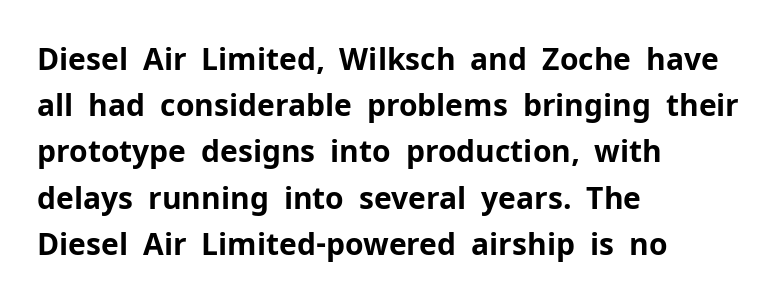
In terms of letterform style, serifs are entirely absent. Only glyphs here, with clear space below each row. Summary of weight: heavy, a full bold. The lettering stays uniformly vertical, giving the passage a roman look. Spacing verdict: proportional, widths tailored to each character.
